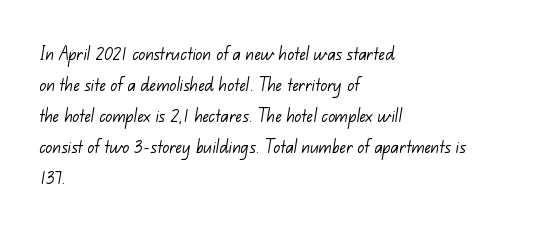
The image shows 21 px text type; set left-aligned, normal line spacing (1.48x), normal letter spacing, not underlined.
